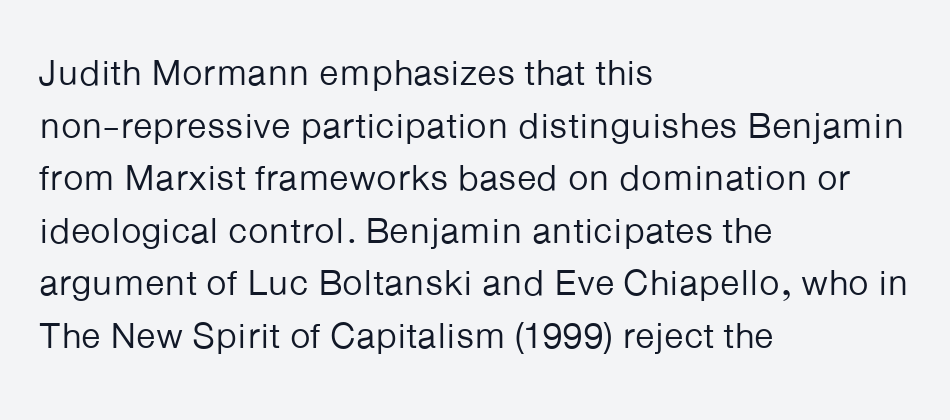
Q: Is the text bold? A: No.
Q: Is the text italic (slanted)? A: No, it is upright.
Q: Is the typeface a serif or a sans-serif typeface? A: Sans-serif.
Q: Is the text underlined? A: No.
Q: How is the paragraph aligned? A: Left-aligned.
Q: Is the spacing between letters normal or unusually wide? A: Normal.
Q: Is the spacing between lines tight, normal or loose? A: Normal.
Q: Width (condensed, normal, or wide)? A: Normal.
Q: Stroke contrast? A: Low.
Q: x-height? A: Medium.
Q: Monospaced? A: No.
